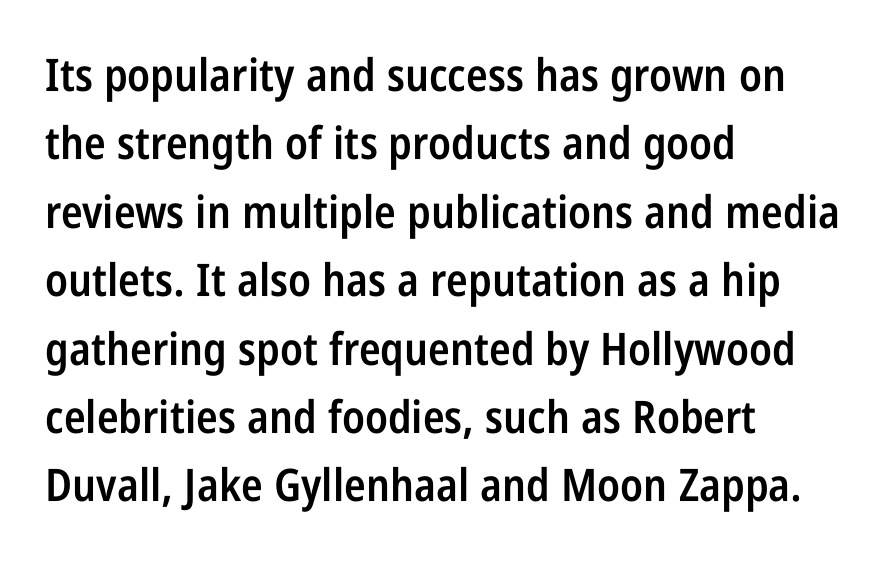
Leftover space on each line is placed entirely after the last word. Caption: semibold face, moderately heavy strokes. These lines keep a tight, regular rhythm from letter to letter. The vertical gap from one line to the next is medium.
